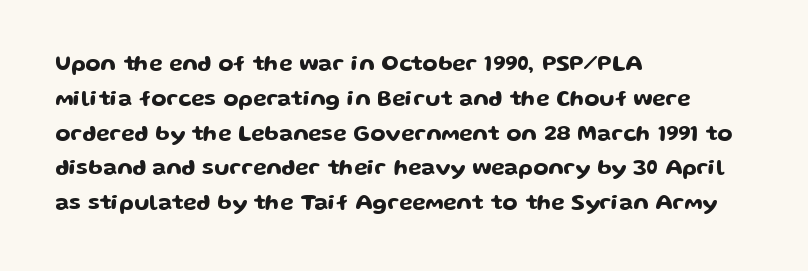
The letters stand straight up with perfectly vertical stems. The strip under each line holds only bare page. Each new line begins a customary step beneath the previous one. Inter-character spacing is left at the font's built-in metrics. The paragraph shown leans on its left margin.
